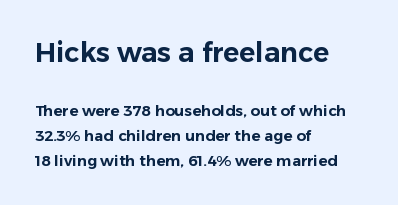
{"italic": "no", "underline": "no", "align": "left", "line_spacing": "normal", "line_spacing_ratio": 1.65, "letter_spacing": "normal", "letter_spacing_em": 0.0, "larger_block": "first", "size_ratio": 1.8, "glyph_px": 27}
